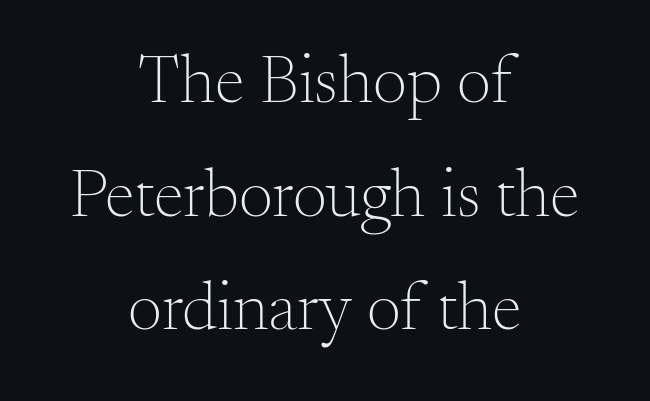
Ordinary non-slanted type is in use. Every row of glyphs is offset so its center matches the block's center. The rows are spaced the way most documents space them. The rendering shows small feet on the letterforms — a serif design. No extra ink here — the face is not bold. The glyphs are unaccompanied by any horizontal stroke below them.
